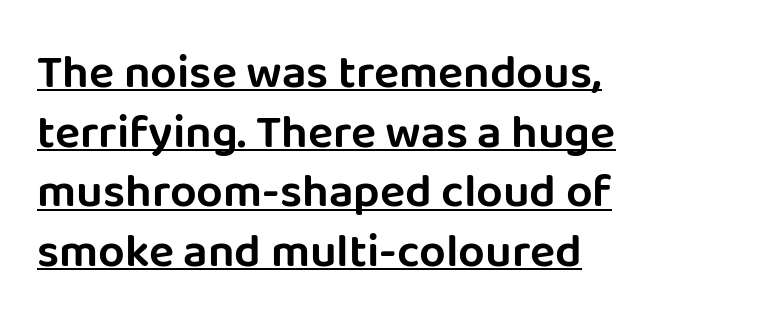
Q: Is the text italic (slanted)? A: No, it is upright.
Q: Is the typeface a serif or a sans-serif typeface? A: Sans-serif.
Q: Is the text underlined? A: Yes.
Q: How is the paragraph aligned? A: Left-aligned.
Q: Is the spacing between letters normal or unusually wide? A: Normal.
Q: Is the spacing between lines tight, normal or loose? A: Normal.
Q: Width (condensed, normal, or wide)? A: Normal.
Q: Stroke contrast? A: Low.
Q: x-height? A: Large.
Q: Monospaced? A: No.
